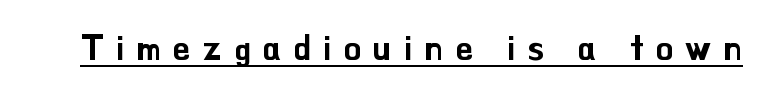
The image shows 34 px sans-serif type, upright; set unusually wide letter spacing (+0.37 em), underlined; low stroke contrast and a small x-height.
